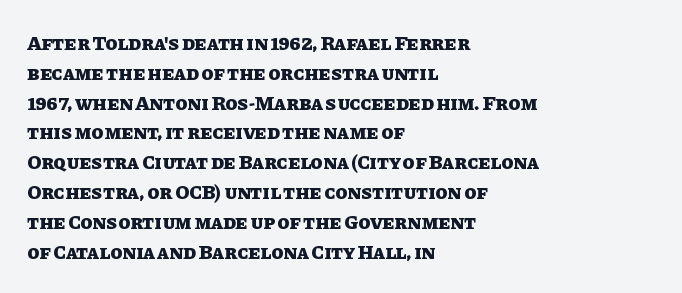
The image shows 20 px bold type, upright; set left-aligned, normal line spacing (1.49x), normal letter spacing, not underlined.
